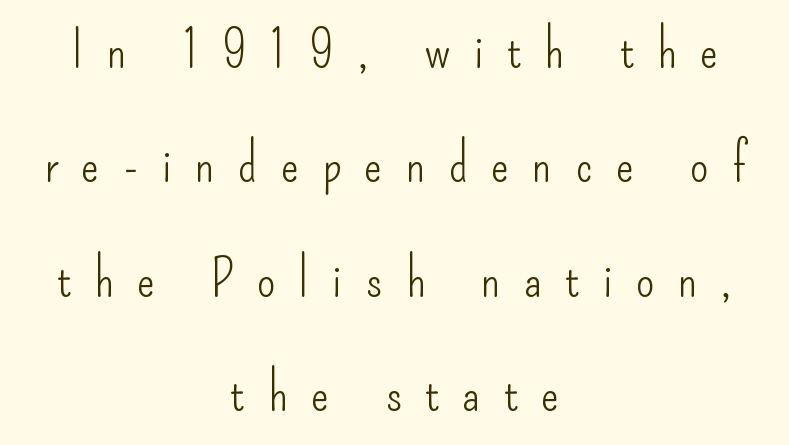
Q: Is the text bold? A: No.
Q: Is the text italic (slanted)? A: No, it is upright.
Q: Is the typeface a serif or a sans-serif typeface? A: Sans-serif.
Q: Is the text underlined? A: No.
Q: How is the paragraph aligned? A: Centered.
Q: Is the spacing between letters normal or unusually wide? A: Unusually wide.
Q: Is the spacing between lines tight, normal or loose? A: Loose.
Q: Width (condensed, normal, or wide)? A: Condensed.
Q: Stroke contrast? A: Low.
Q: x-height? A: Small.
Q: Monospaced? A: No.
